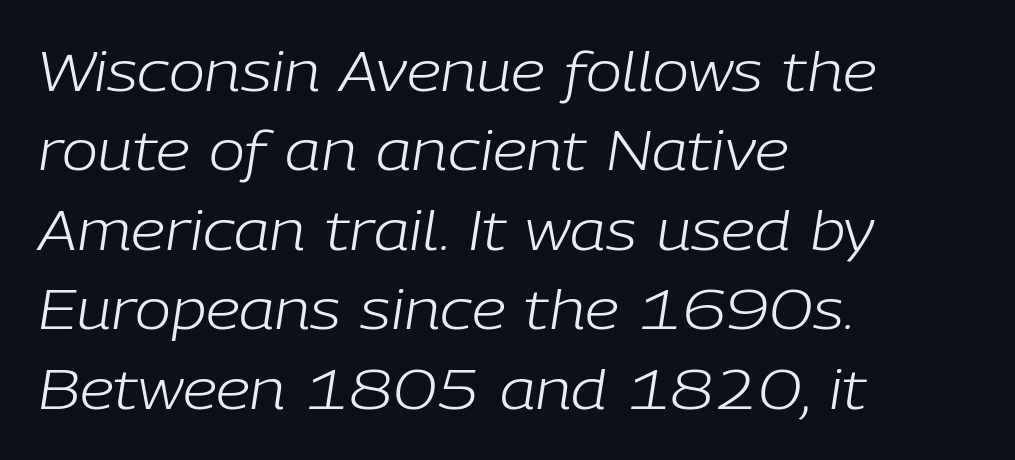
Q: Is the text bold? A: No.
Q: Is the text italic (slanted)? A: Yes, it leans right by about 9 degrees.
Q: Is the text underlined? A: No.
Q: How is the paragraph aligned? A: Left-aligned.
Q: Is the spacing between letters normal or unusually wide? A: Normal.
Q: Is the spacing between lines tight, normal or loose? A: Normal.
Q: Width (condensed, normal, or wide)? A: Normal.
Q: Stroke contrast? A: Low.
Q: x-height? A: Medium.
Q: Monospaced? A: No.
